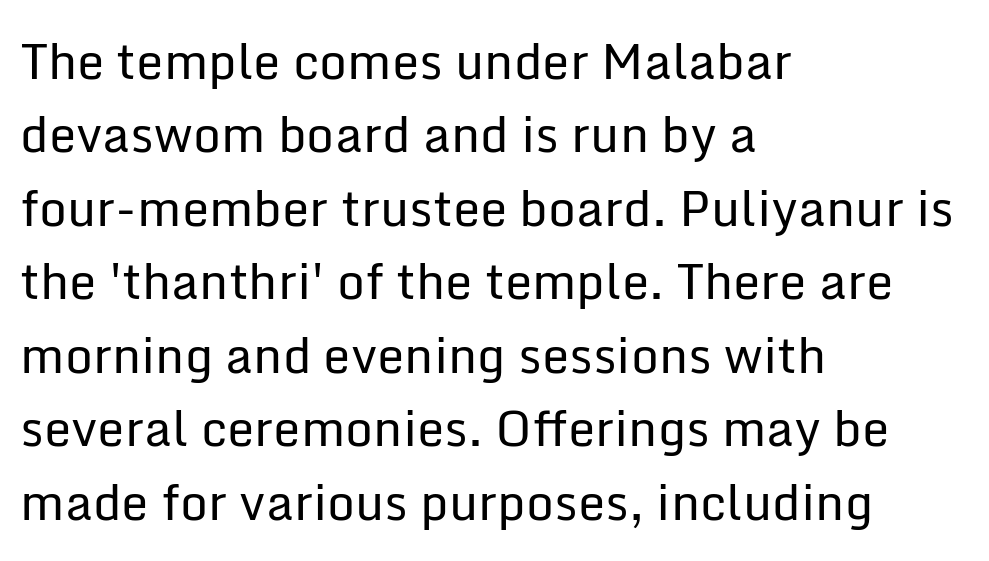
{"serif": "no", "italic": "no", "bold": "no", "weight": "regular", "width": "normal", "stroke_contrast": "low", "x_height": "medium", "monospaced": "no", "underline": "no", "align": "left", "line_spacing": "normal", "line_spacing_ratio": 1.5, "letter_spacing": "normal", "letter_spacing_em": 0.0, "glyph_px": 49}
